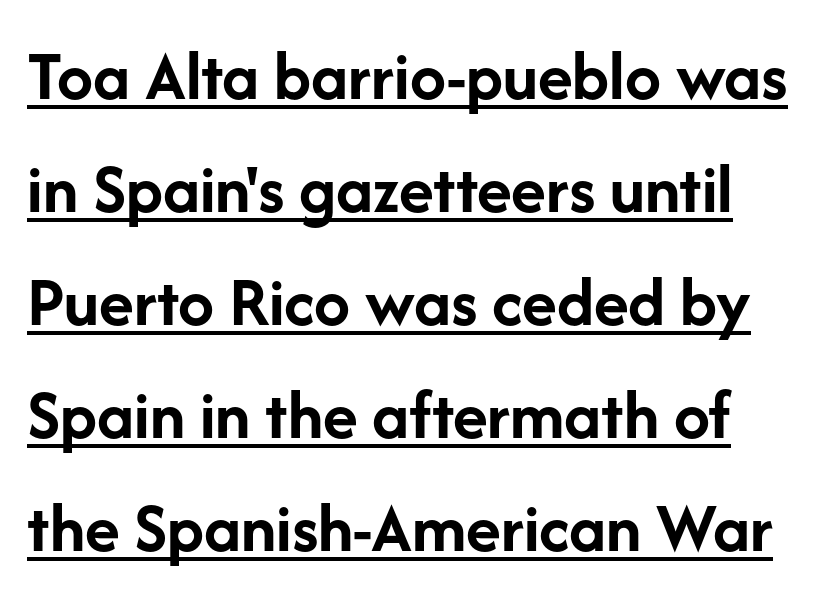
{"serif": "no", "italic": "no", "bold": "yes", "weight": "semibold", "width": "normal", "stroke_contrast": "low", "x_height": "medium", "monospaced": "no", "underline": "yes", "line_spacing": "normal", "line_spacing_ratio": 1.57, "letter_spacing": "normal", "letter_spacing_em": 0.0, "glyph_px": 72}
